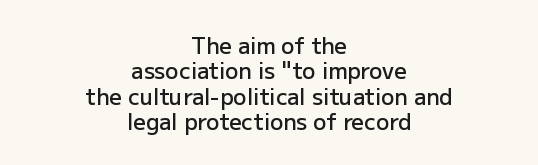
Nothing unusual about the tracking: characters are spaced as the font intends. Summary of weight: moderately heavy, a semibold. The typography opts for an upright posture over an oblique one. Whoever set this chose condensed vertical rhythm over breathing room.
